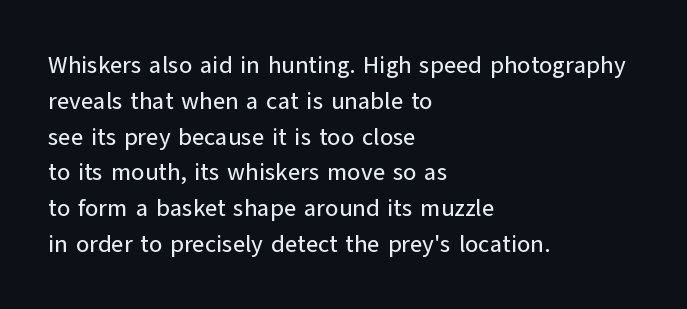
{"italic": "no", "underline": "no", "align": "left", "line_spacing": "normal", "line_spacing_ratio": 1.49, "letter_spacing": "normal", "letter_spacing_em": 0.0, "glyph_px": 24}
